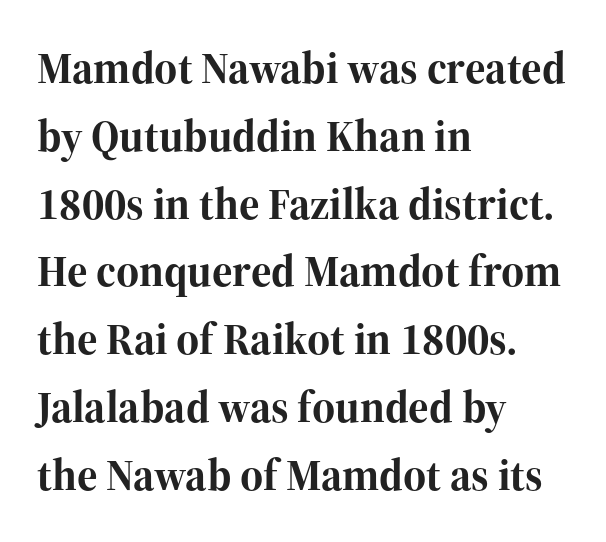
{"serif": "yes", "italic": "no", "bold": "yes", "weight": "bold", "width": "normal", "stroke_contrast": "high", "x_height": "medium", "monospaced": "no", "underline": "no", "align": "left", "line_spacing": "normal", "line_spacing_ratio": 1.54, "letter_spacing": "normal", "letter_spacing_em": 0.0, "glyph_px": 44}
